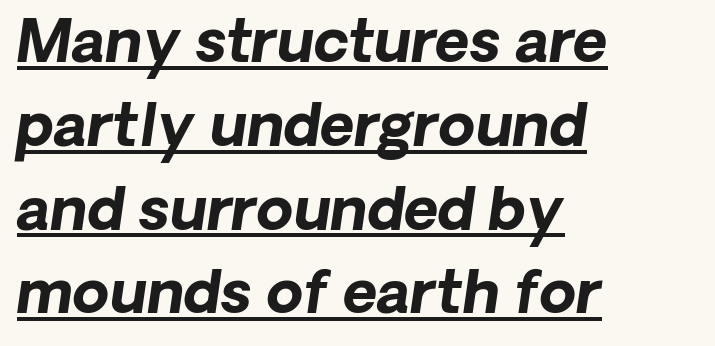
Casual observation: everything's shoved over to the left. The passage shown has conventional tracking throughout. Looking at the ascenders, they clearly lean. This block has exactly the height ordinary leading produces.
